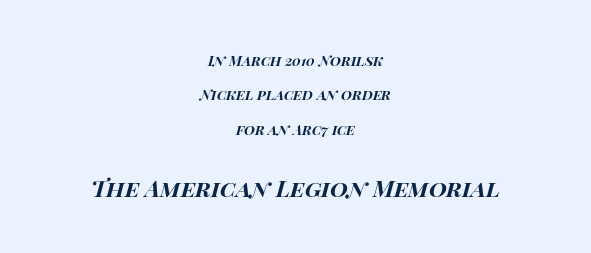
The image shows 23 px bold type, italic (leaning right); set centered, loose line spacing (2.46x), normal letter spacing, not underlined; the second (bottom) block is 1.64x larger.
